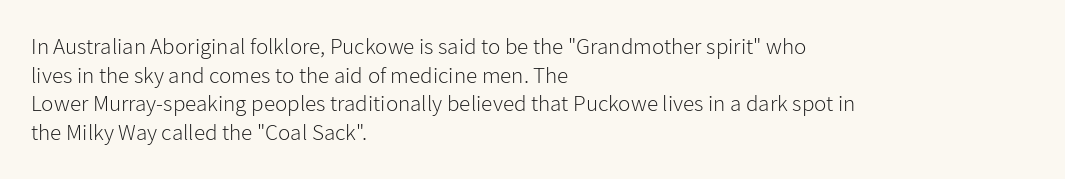
{"italic": "no", "bold": "no", "underline": "no", "align": "left", "line_spacing": "normal", "line_spacing_ratio": 1.25, "letter_spacing": "normal", "letter_spacing_em": 0.0, "glyph_px": 23}
